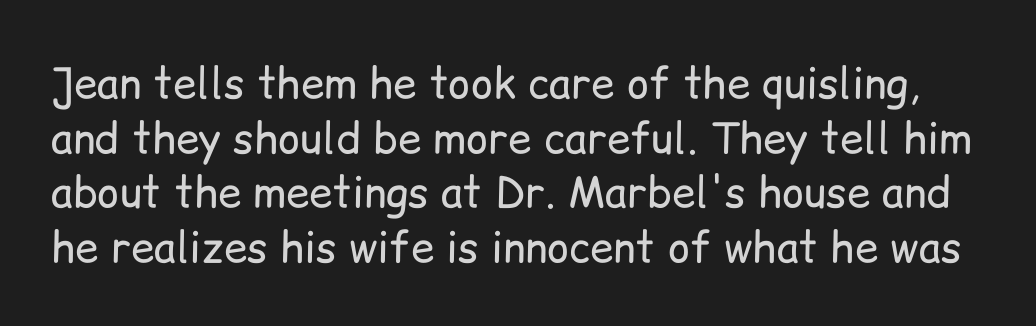
The image shows 42 px regular-weight sans-serif type, upright; set normal line spacing (1.3x), normal letter spacing, not underlined; low stroke contrast and a medium x-height.
